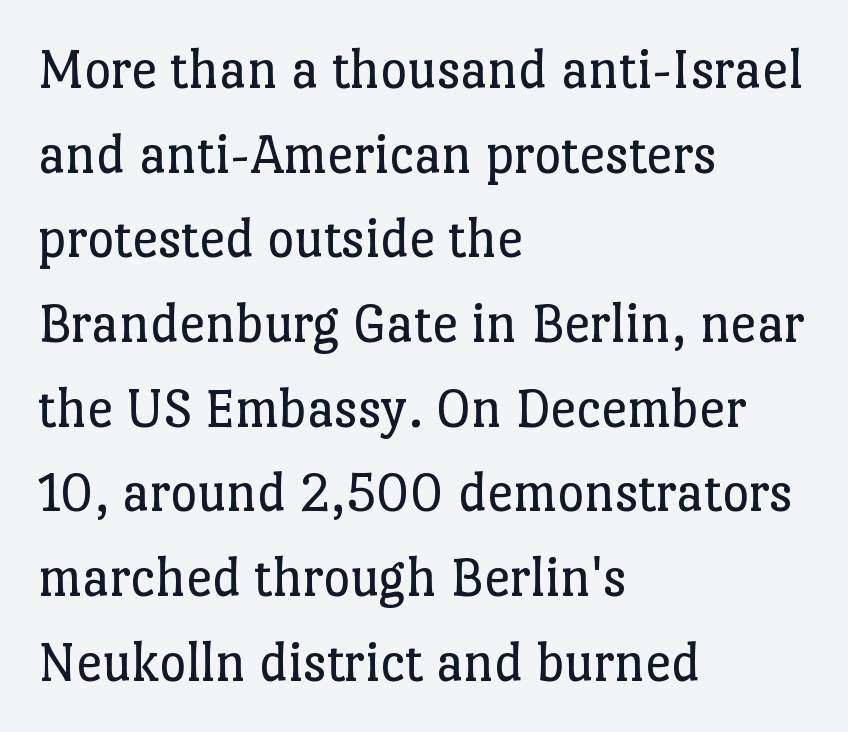
Q: Is the text bold? A: No.
Q: Is the text italic (slanted)? A: No, it is upright.
Q: Is the typeface a serif or a sans-serif typeface? A: Serif.
Q: Is the text underlined? A: No.
Q: How is the paragraph aligned? A: Left-aligned.
Q: Is the spacing between letters normal or unusually wide? A: Normal.
Q: Is the spacing between lines tight, normal or loose? A: Normal.
Q: Width (condensed, normal, or wide)? A: Normal.
Q: Stroke contrast? A: Low.
Q: x-height? A: Medium.
Q: Monospaced? A: No.
